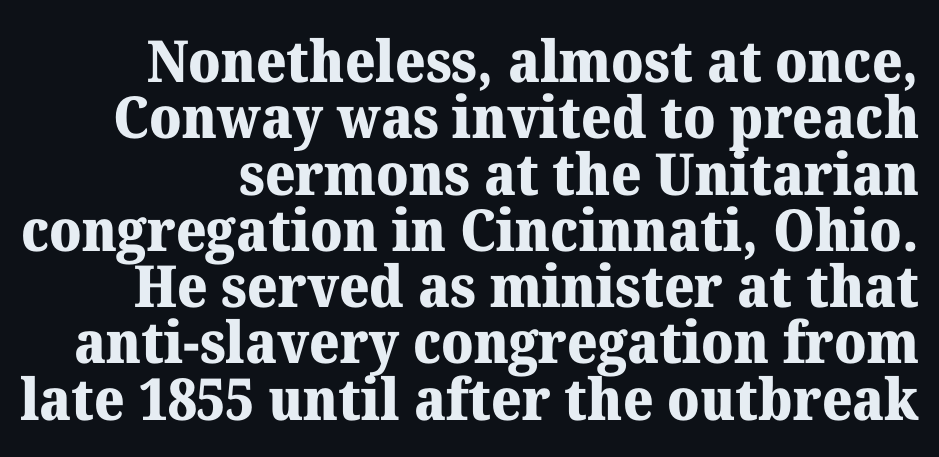
{"serif": "yes", "italic": "no", "bold": "yes", "weight": "heavy", "width": "normal", "stroke_contrast": "medium", "x_height": "medium", "monospaced": "no", "underline": "no", "line_spacing": "tight", "line_spacing_ratio": 0.97, "letter_spacing": "normal", "letter_spacing_em": 0.0, "glyph_px": 58}
